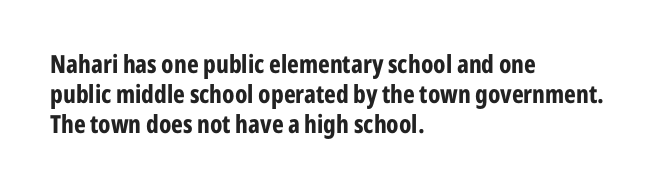
The image shows 25 px bold type, upright; set left-aligned, line spacing 1.21x, normal letter spacing, not underlined.
